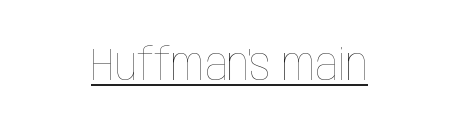
{"italic": "no", "bold": "no", "weight": "thin", "width": "condensed", "stroke_contrast": "low", "x_height": "large", "monospaced": "no", "underline": "yes", "align": "center", "letter_spacing": "normal", "letter_spacing_em": 0.0, "glyph_px": 45}
